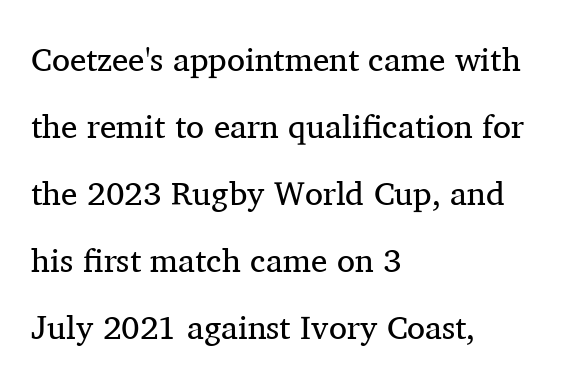
The image shows 33 px regular-weight serif type, upright; set left-aligned, loose line spacing (2.03x), normal letter spacing, not underlined; medium stroke contrast and a medium x-height.
